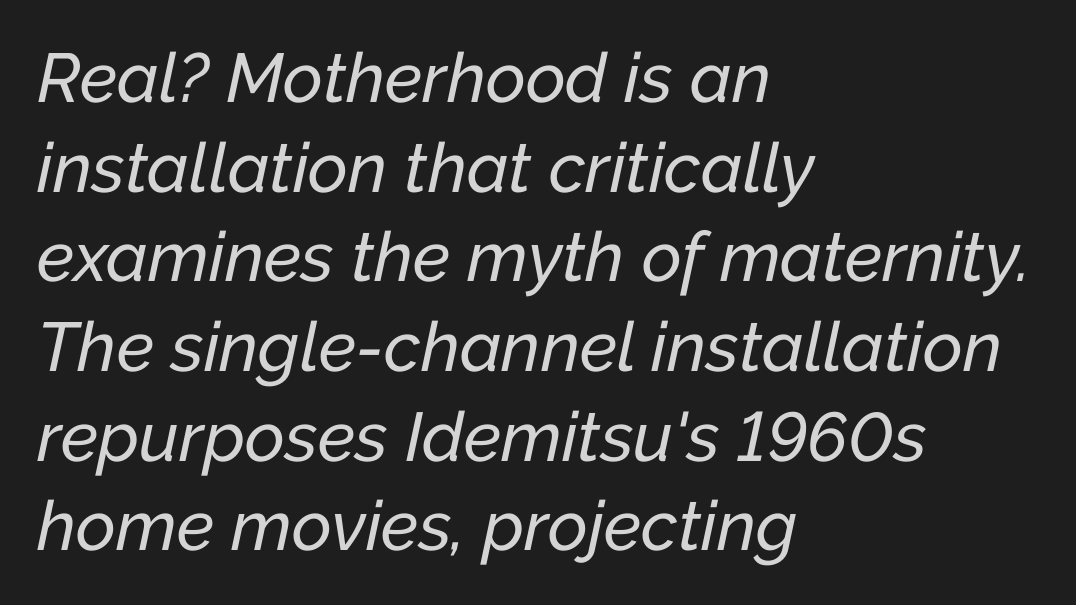
A normal amount of white space separates one row of letters from the next. Left-aligned paragraph, ragged on the right. These lines are rendered in a variable-pitch font. Honestly, there is no underline to notice here at all. The passage shown has conventional tracking throughout.
